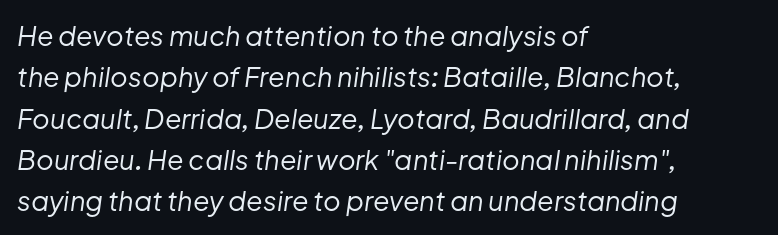
Q: Is the text bold? A: No.
Q: Is the text italic (slanted)? A: Yes, it leans right by about 8 degrees.
Q: Is the text underlined? A: No.
Q: How is the paragraph aligned? A: Left-aligned.
Q: Is the spacing between letters normal or unusually wide? A: Normal.
Q: Is the spacing between lines tight, normal or loose? A: Normal.
